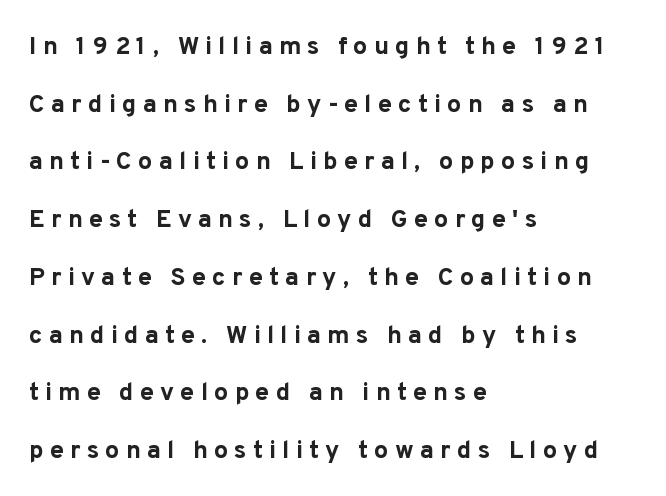
{"italic": "no", "bold": "yes", "underline": "no", "align": "left", "line_spacing": "loose", "line_spacing_ratio": 2.31, "letter_spacing": "wide", "letter_spacing_em": 0.25, "glyph_px": 25}
